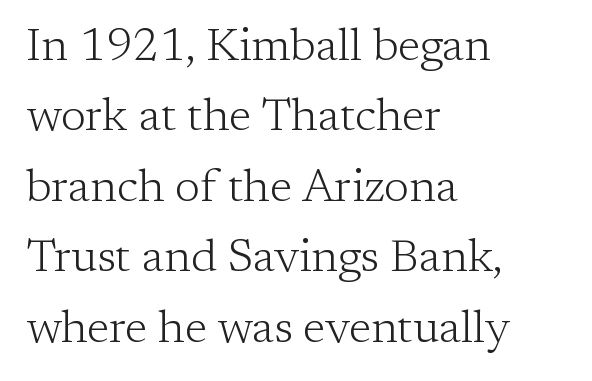
Does the copy run flush right? No — it runs flush left. Honestly, the letter spacing is just normal — you wouldn't notice it. Bare-footed words on every line. Bold? No — there's no thickening of the strokes. The specimen reads as upright at a glance. This rendering employs a face with finishing strokes, i.e., a serif.
